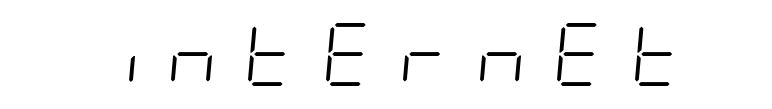
{"italic": "yes", "lean": "right", "slant_degrees": 5, "bold": "no", "weight": "light", "width": "condensed", "stroke_contrast": "low", "x_height": "large", "underline": "no", "letter_spacing": "wide", "letter_spacing_em": 0.41, "glyph_px": 63}
